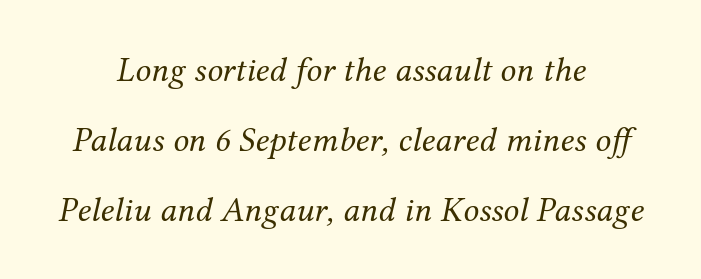
The image shows 35 px regular-weight serif type, italic (leaning right); set centered, loose line spacing (2.0x), normal letter spacing, not underlined; medium stroke contrast and a medium x-height.
